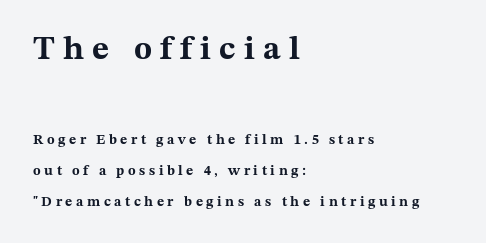
The passage is arranged the way most books set body copy — flush left. The strokes are fattened all the way to bold. Varying glyph widths throughout — classic text-font behaviour. Unmarked baselines from the first word to the last. The designer gave the opening block more size than the closing block. Whoever set this chose breathing room over compactness in the vertical rhythm.
